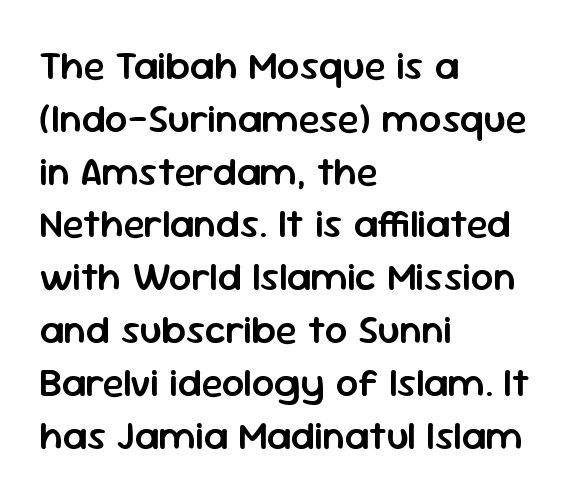
The image shows 40 px semibold sans-serif type, upright; set left-aligned, normal line spacing (1.32x), normal letter spacing, not underlined; low stroke contrast and a medium x-height.
